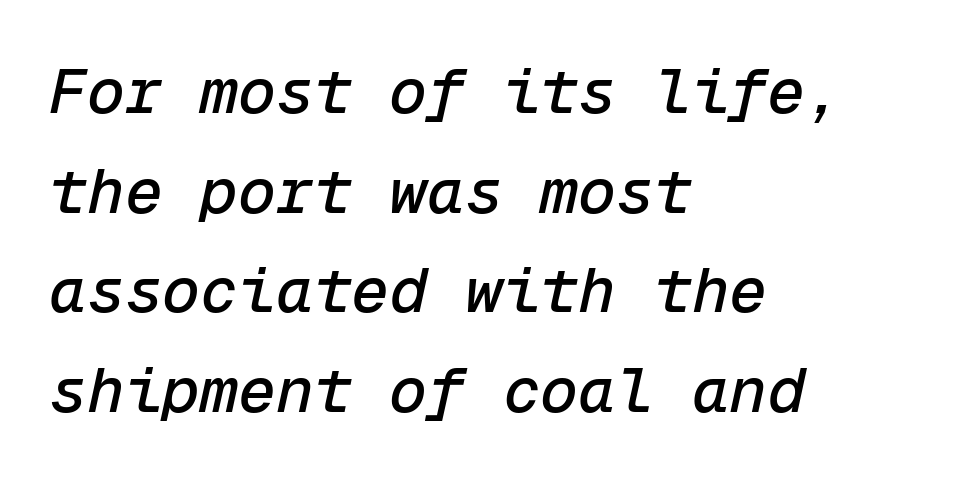
{"italic": "yes", "lean": "right", "slant_degrees": 12, "width": "normal", "stroke_contrast": "low", "x_height": "medium", "monospaced": "yes", "underline": "no", "align": "left", "line_spacing": "normal", "line_spacing_ratio": 1.58, "letter_spacing": "normal", "letter_spacing_em": 0.0, "glyph_px": 63}
